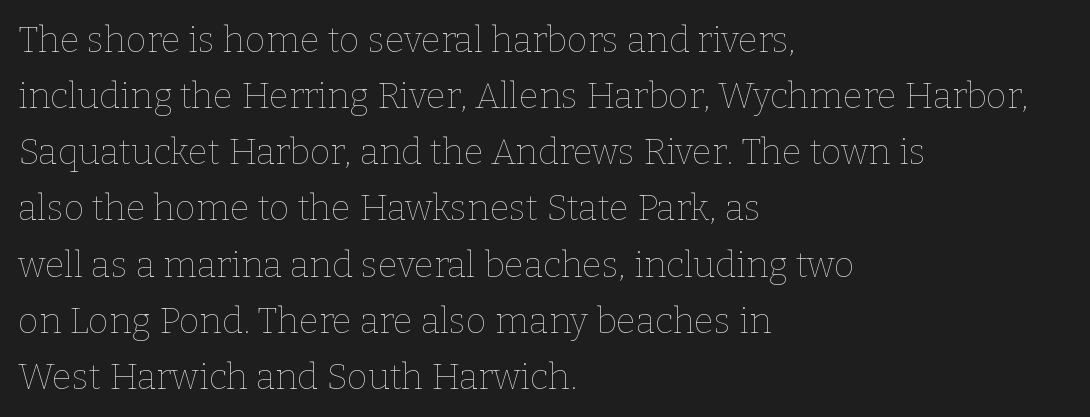
The image shows 36 px thin type, upright; set left-aligned, normal line spacing (1.56x), normal letter spacing, not underlined; low stroke contrast and a medium x-height.
